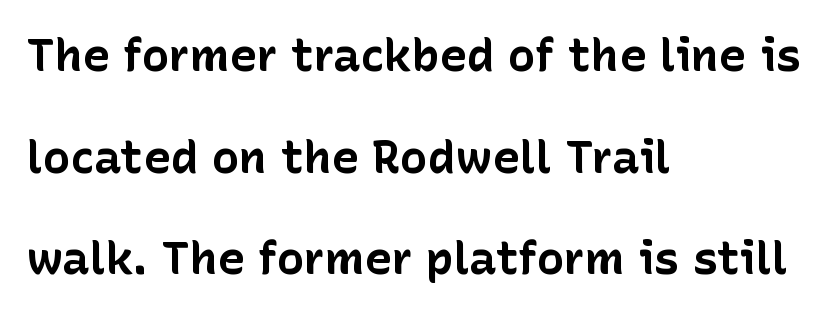
Tall strokes in this sample are plumb rather than angled. Short and long lines alike share a common starting point at left. How are the letters spaced? Ordinarily, with no added tracking. Successive baselines arrive slowly, with a big drop between each.
